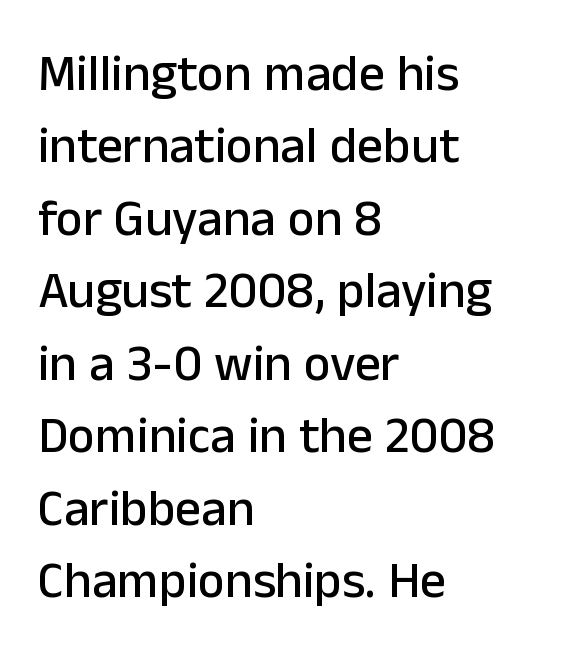
{"serif": "no", "italic": "no", "width": "normal", "stroke_contrast": "low", "x_height": "medium", "monospaced": "no", "underline": "no", "align": "left", "line_spacing": "normal", "line_spacing_ratio": 1.42, "letter_spacing": "normal", "letter_spacing_em": 0.0, "glyph_px": 51}
